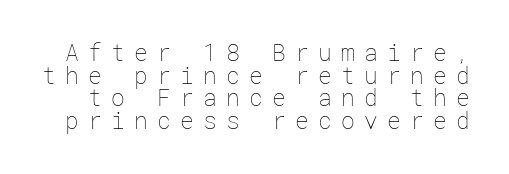
Q: Is the text bold? A: No.
Q: Is the text italic (slanted)? A: No, it is upright.
Q: Is the text underlined? A: No.
Q: Is the spacing between letters normal or unusually wide? A: Unusually wide.
Q: Is the spacing between lines tight, normal or loose? A: Tight.
